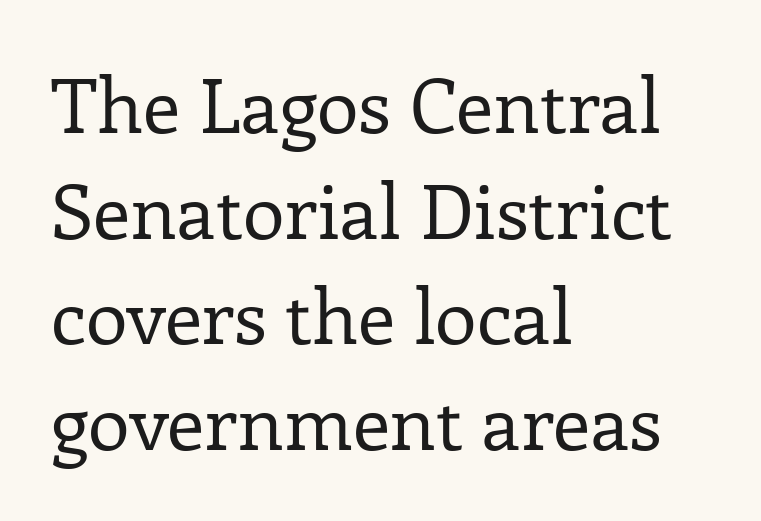
A typesetter would label this face a serif. The compositor pushed each line to the left boundary. The strip under each line holds only bare page. If you measured baseline to baseline, you'd find a middling distance. The passage shown has conventional tracking throughout. The letters stand straight up with perfectly vertical stems.
